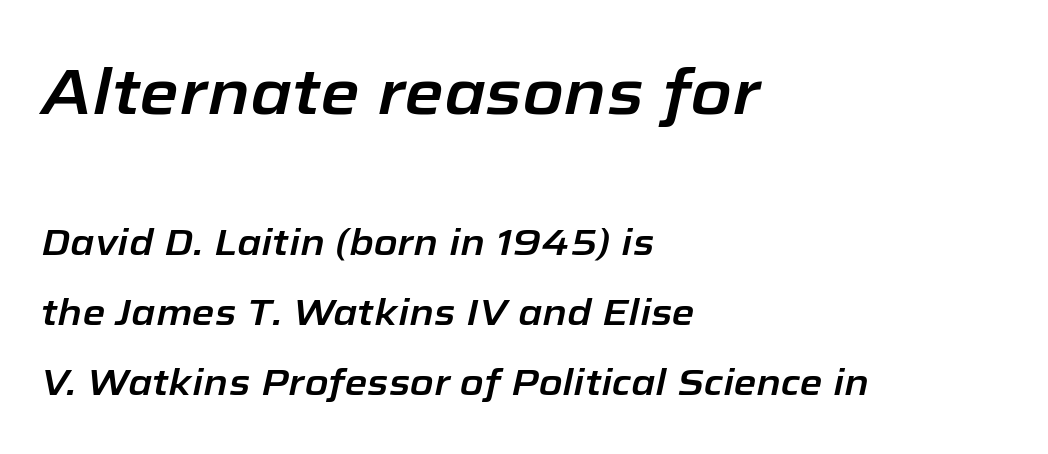
Q: Is the text italic (slanted)? A: Yes, it leans right by about 12 degrees.
Q: Is the text underlined? A: No.
Q: How is the paragraph aligned? A: Left-aligned.
Q: Is the spacing between letters normal or unusually wide? A: Normal.
Q: Which block of text is set in a larger size, the first (top) or the second (bottom)? A: The first (top) one.
Q: Width (condensed, normal, or wide)? A: Normal.
Q: Stroke contrast? A: Low.
Q: x-height? A: Medium.
Q: Monospaced? A: No.
